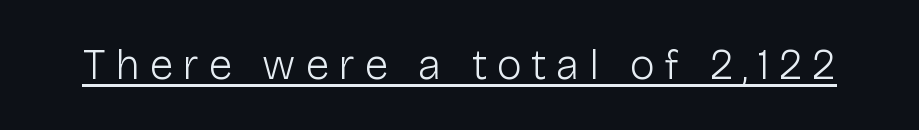
{"serif": "no", "italic": "no", "bold": "no", "weight": "light", "width": "normal", "stroke_contrast": "low", "x_height": "medium", "monospaced": "no", "underline": "yes", "letter_spacing": "wide", "letter_spacing_em": 0.22, "glyph_px": 43}
